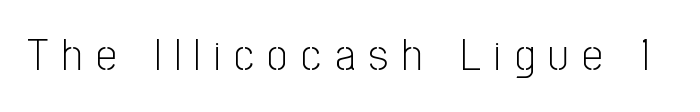
{"serif": "no", "italic": "no", "bold": "no", "weight": "light", "width": "condensed", "stroke_contrast": "low", "x_height": "medium", "monospaced": "no", "underline": "no", "letter_spacing": "wide", "letter_spacing_em": 0.31, "glyph_px": 45}
